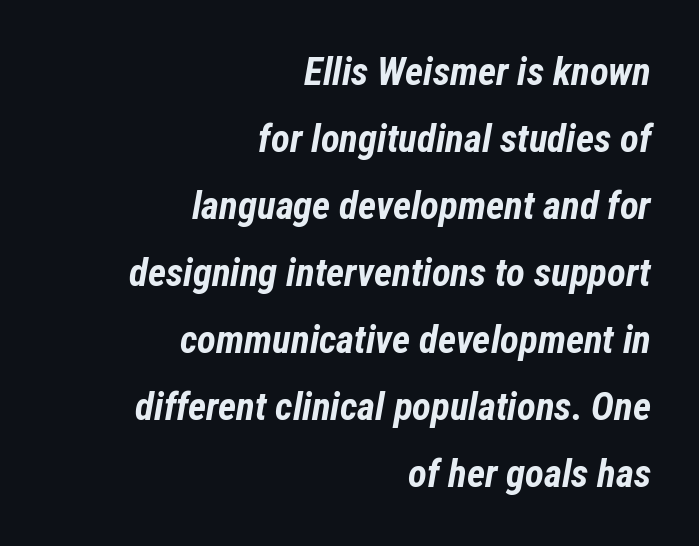
The image shows 39 px bold, condensed type, italic (leaning right); set right-aligned, line spacing 1.72x, normal letter spacing, not underlined; low stroke contrast and a medium x-height.
